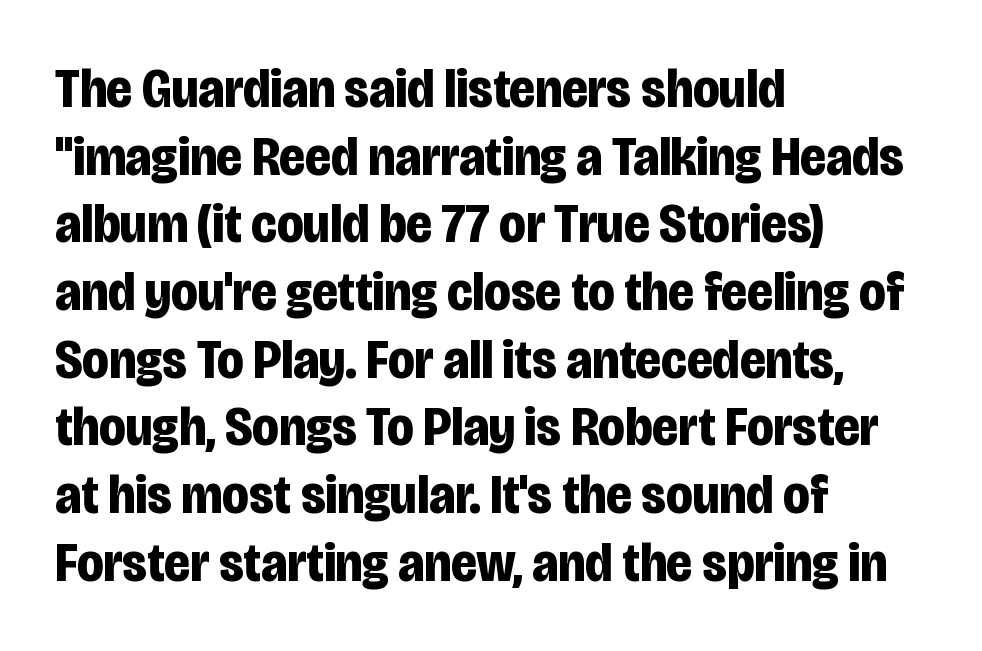
The image shows 55 px bold, condensed sans-serif type, upright; set left-aligned, line spacing 1.23x, normal letter spacing, not underlined; low stroke contrast and a large x-height.
